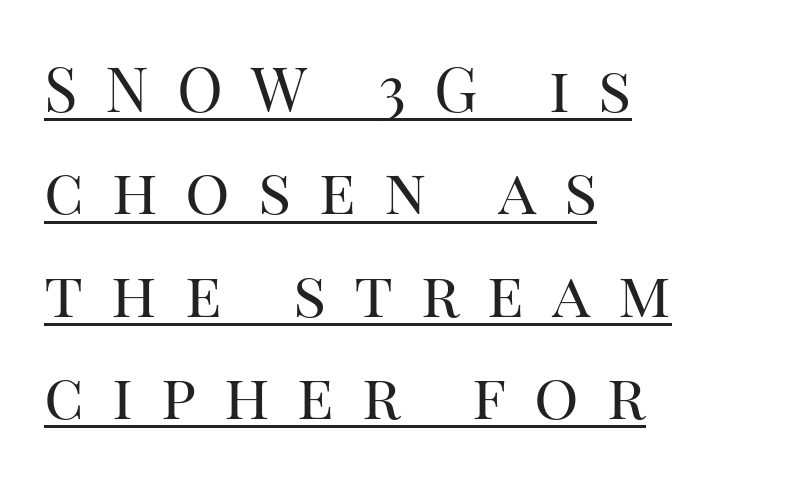
The image shows 62 px regular-weight serif type, upright; set left-aligned, normal line spacing (1.65x), unusually wide letter spacing (+0.45 em), underlined; high stroke contrast and a large x-height.
